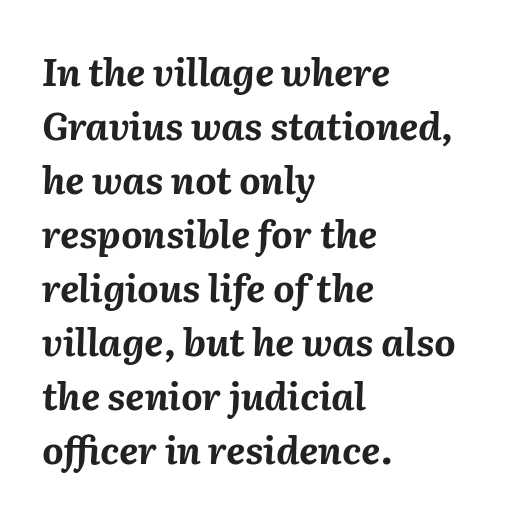
Do the characters align in a grid? No, the font is proportional. Does the weight exceed regular? Yes, all the way to bold. Default kerning and tracking; the words read as compact shapes. Whoever set this chose a conventional vertical rhythm. Horizontal alignment here is leftward, the default for most running prose.
